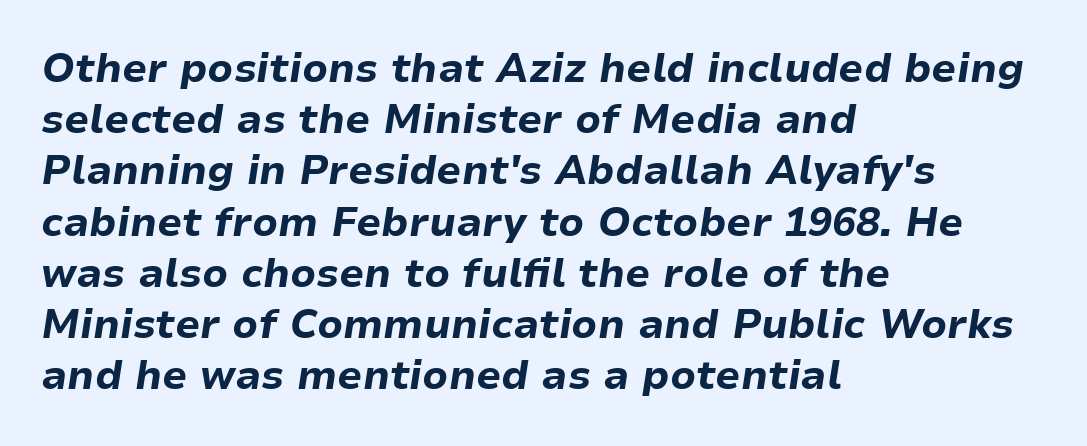
The image shows 40 px bold type, italic (leaning right); set left-aligned, normal line spacing (1.28x), normal letter spacing, not underlined; low stroke contrast and a medium x-height.
